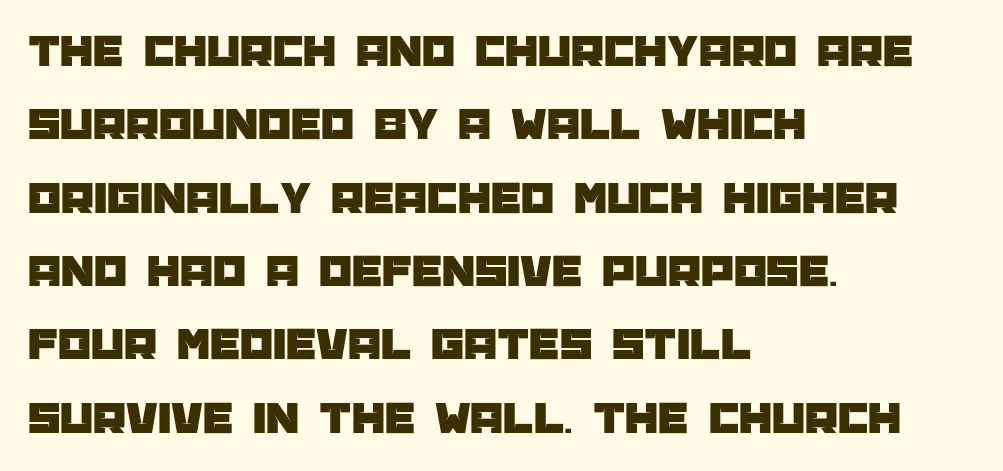
Q: Is the text italic (slanted)? A: No, it is upright.
Q: Is the typeface a serif or a sans-serif typeface? A: Sans-serif.
Q: Is the text underlined? A: No.
Q: How is the paragraph aligned? A: Left-aligned.
Q: Is the spacing between letters normal or unusually wide? A: Normal.
Q: Is the spacing between lines tight, normal or loose? A: Normal.
Q: Width (condensed, normal, or wide)? A: Normal.
Q: Stroke contrast? A: Low.
Q: x-height? A: Large.
Q: Monospaced? A: No.
